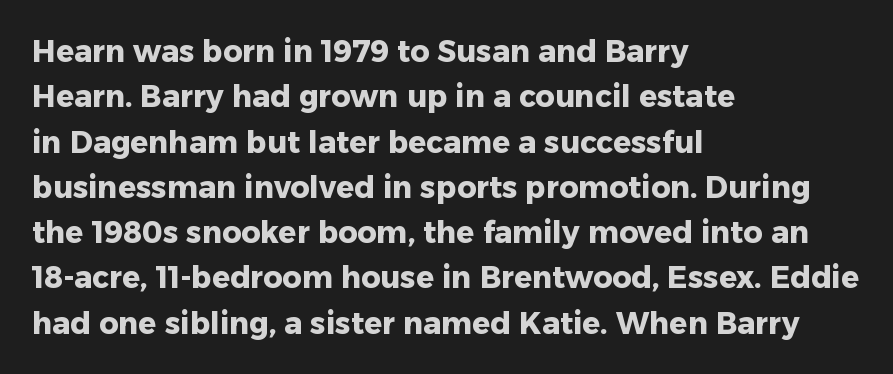
{"serif": "no", "italic": "no", "bold": "yes", "weight": "heavy", "width": "normal", "stroke_contrast": "low", "x_height": "medium", "monospaced": "no", "underline": "no", "align": "left", "line_spacing": "normal", "line_spacing_ratio": 1.51, "letter_spacing": "normal", "letter_spacing_em": 0.0, "glyph_px": 30}
